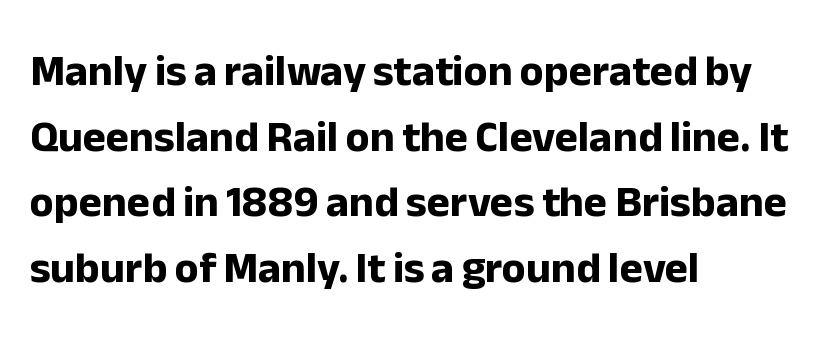
{"serif": "no", "italic": "no", "bold": "yes", "weight": "bold", "width": "normal", "stroke_contrast": "low", "x_height": "medium", "monospaced": "no", "underline": "no", "align": "left", "line_spacing": "normal", "line_spacing_ratio": 1.49, "letter_spacing": "normal", "letter_spacing_em": 0.0, "glyph_px": 44}
